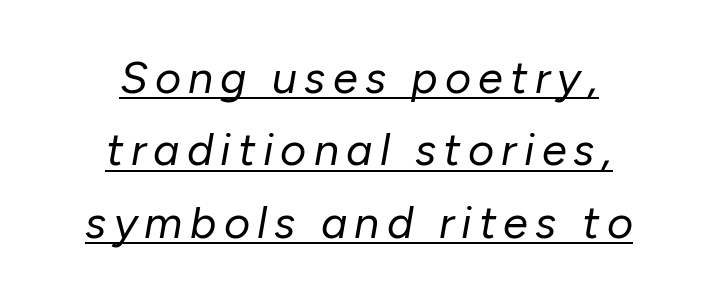
Q: Is the text bold? A: No.
Q: Is the text italic (slanted)? A: Yes, it leans right by about 10 degrees.
Q: Is the text underlined? A: Yes.
Q: How is the paragraph aligned? A: Centered.
Q: Is the spacing between lines tight, normal or loose? A: Normal.
Q: Width (condensed, normal, or wide)? A: Normal.
Q: Stroke contrast? A: Low.
Q: x-height? A: Medium.
Q: Monospaced? A: No.
